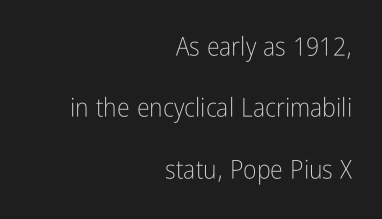
{"italic": "no", "bold": "no", "underline": "no", "align": "right", "line_spacing": "loose", "line_spacing_ratio": 2.36, "letter_spacing": "normal", "letter_spacing_em": 0.0, "glyph_px": 26}
